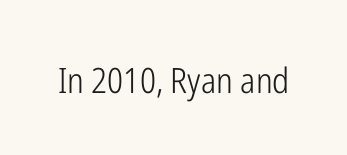
Nope, no serifs anywhere on these letters. The foot of each line stays bare and open. Proportional: the letters do not fall into vertical columns. Characters remain perfectly vertical along every line. The type is set solid horizontally, with unmodified tracking.
